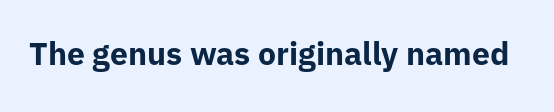
Q: Is the text bold? A: Yes.
Q: Is the text italic (slanted)? A: No, it is upright.
Q: Is the typeface a serif or a sans-serif typeface? A: Sans-serif.
Q: Is the text underlined? A: No.
Q: Is the spacing between letters normal or unusually wide? A: Normal.
Q: Width (condensed, normal, or wide)? A: Normal.
Q: Stroke contrast? A: Low.
Q: x-height? A: Medium.
Q: Monospaced? A: No.
